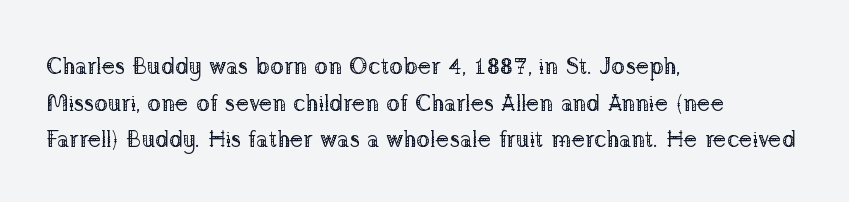
The image shows 23 px text type, upright; set left-aligned, normal line spacing (1.59x), normal letter spacing, not underlined.
